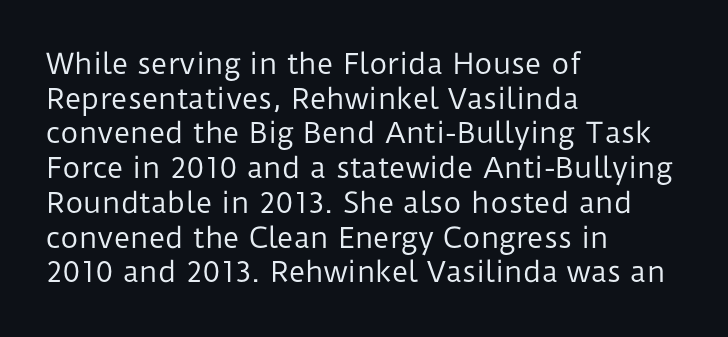
Weight: in the light-to-regular range. The designer went with a sans here, leaving each stem footless. Descenders are the only things crossing below the line. Line starts are locked; line ends wander.
